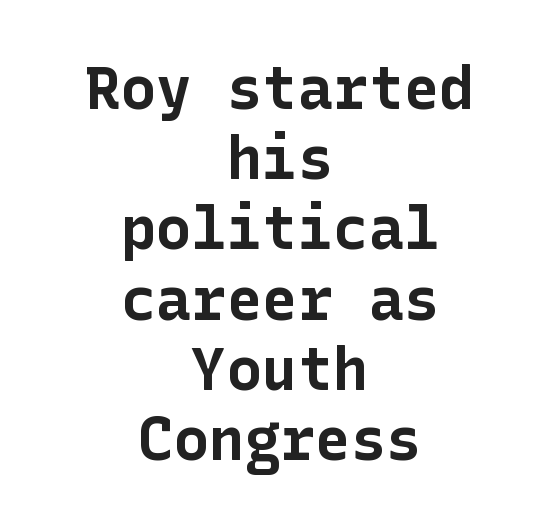
The image shows 59 px bold sans-serif type, upright; set centered, line spacing 1.19x, normal letter spacing, not underlined; low stroke contrast and a medium x-height.
